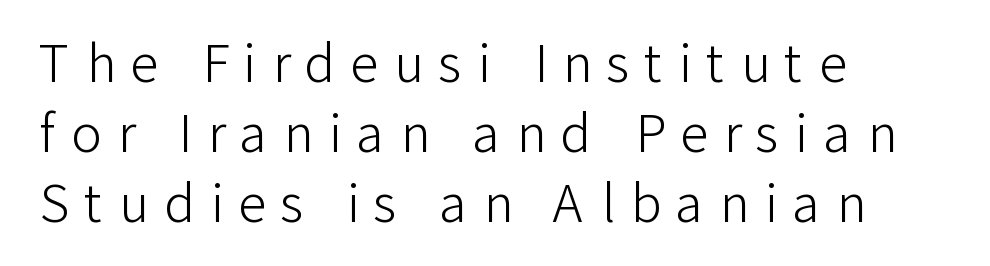
Q: Is the text bold? A: No.
Q: Is the text italic (slanted)? A: No, it is upright.
Q: Is the typeface a serif or a sans-serif typeface? A: Sans-serif.
Q: Is the text underlined? A: No.
Q: How is the paragraph aligned? A: Left-aligned.
Q: Is the spacing between letters normal or unusually wide? A: Unusually wide.
Q: Is the spacing between lines tight, normal or loose? A: Normal.
Q: Width (condensed, normal, or wide)? A: Normal.
Q: Stroke contrast? A: Low.
Q: x-height? A: Medium.
Q: Monospaced? A: No.
